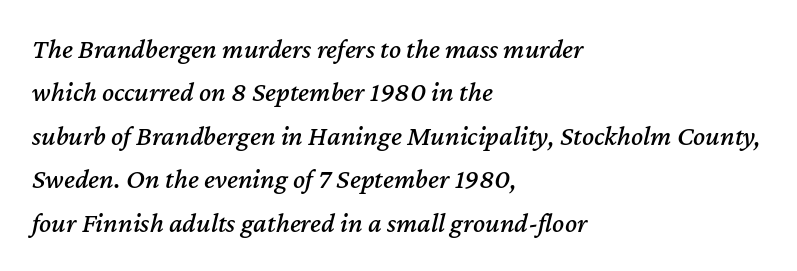
The image shows 28 px text type, italic (leaning right); set left-aligned, normal line spacing (1.55x), normal letter spacing, not underlined; medium stroke contrast and a medium x-height.
